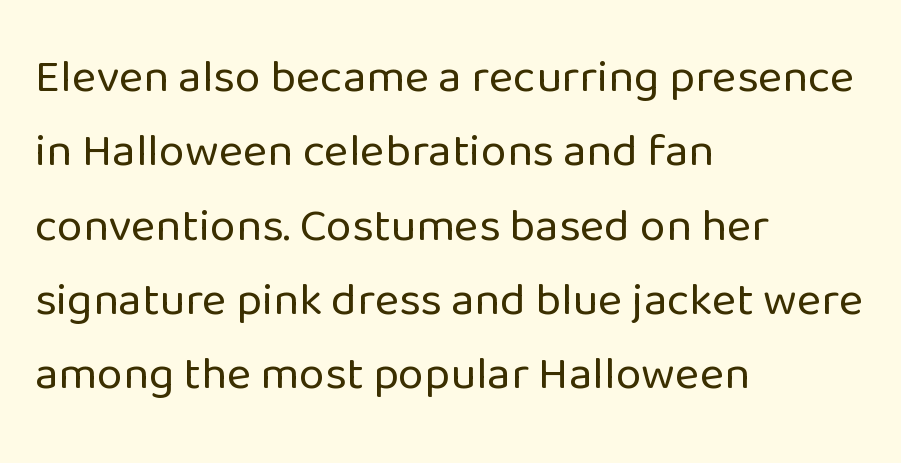
The letters sit at their default tracking, neither squeezed nor spread. The type sits square on the baseline with zero lean. Stems here are at most as thick as an everyday book face. A typesetter would label this face a sans.
